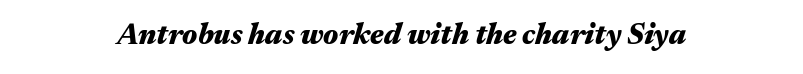
Stroke thickness is high; the sample reads as a true bold. The letters advance in unequal steps, a hallmark of proportional type. Casual observation: everything's sitting right in the middle. This is oblique type, the kind used for emphasis or titles. No extra tracking has been applied to these lines.
